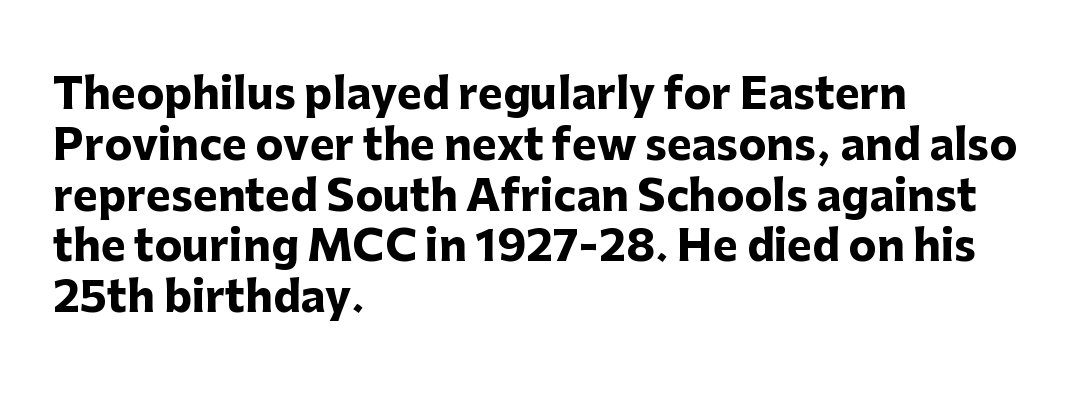
The image shows 42 px heavy sans-serif type, upright; set left-aligned, line spacing 1.21x, normal letter spacing, not underlined; low stroke contrast and a medium x-height.
